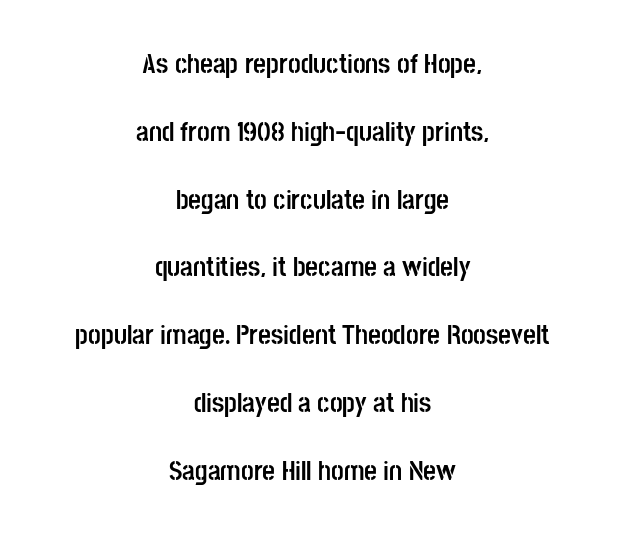
Q: Is the text bold? A: Yes.
Q: Is the text italic (slanted)? A: No, it is upright.
Q: Is the typeface a serif or a sans-serif typeface? A: Sans-serif.
Q: Is the text underlined? A: No.
Q: How is the paragraph aligned? A: Centered.
Q: Is the spacing between letters normal or unusually wide? A: Normal.
Q: Is the spacing between lines tight, normal or loose? A: Loose.
Q: Width (condensed, normal, or wide)? A: Condensed.
Q: Stroke contrast? A: Low.
Q: x-height? A: Large.
Q: Monospaced? A: No.
